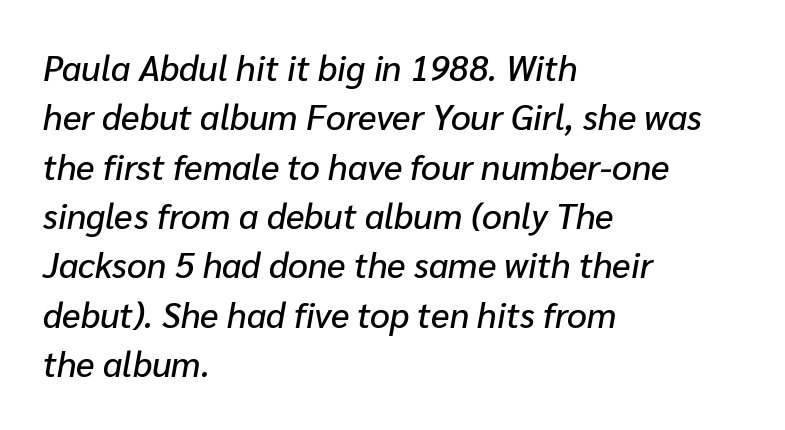
{"italic": "yes", "lean": "right", "slant_degrees": 10, "width": "normal", "stroke_contrast": "low", "x_height": "medium", "monospaced": "no", "underline": "no", "align": "left", "line_spacing": "normal", "line_spacing_ratio": 1.41, "letter_spacing": "normal", "letter_spacing_em": 0.0, "glyph_px": 35}
